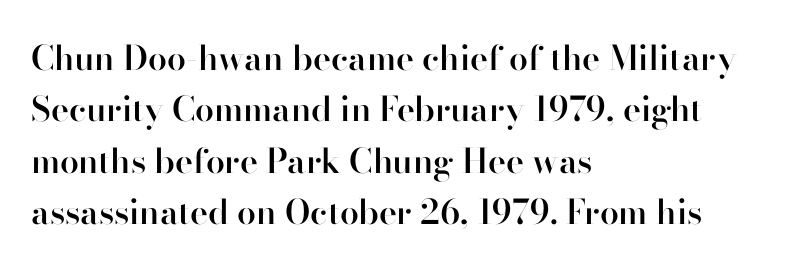
{"serif": "no", "italic": "no", "bold": "semi", "weight": "semibold", "width": "normal", "stroke_contrast": "high", "x_height": "small", "monospaced": "no", "underline": "no", "align": "left", "line_spacing": "normal", "line_spacing_ratio": 1.51, "letter_spacing": "normal", "letter_spacing_em": 0.0, "glyph_px": 34}
